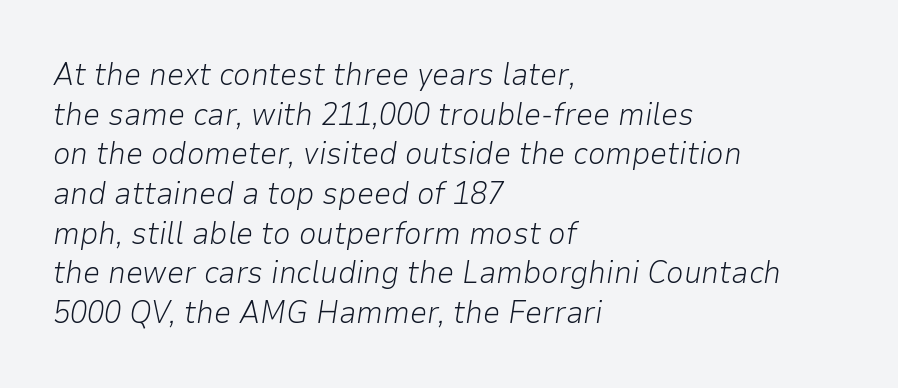
The image shows 31 px light type, italic (leaning right); set left-aligned, normal line spacing (1.28x), normal letter spacing, not underlined; low stroke contrast and a medium x-height.
